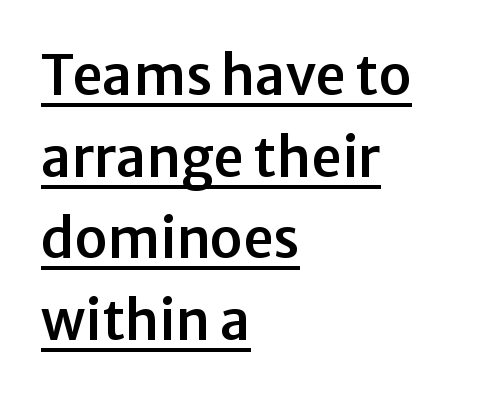
The image shows 54 px sans-serif type, upright; set left-aligned, normal line spacing (1.51x), normal letter spacing, underlined; low stroke contrast and a medium x-height.
